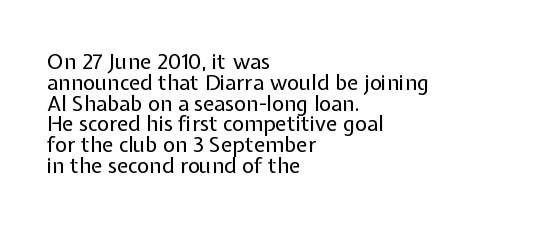
{"italic": "no", "bold": "no", "underline": "no", "align": "left", "line_spacing": "tight", "line_spacing_ratio": 0.99, "letter_spacing": "normal", "letter_spacing_em": 0.0, "glyph_px": 21}
